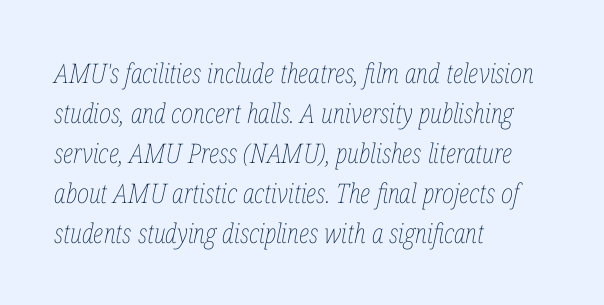
Tracking value appears to be zero — textbook default spacing. No letter is thick-stroked: the sample isn't bold. The passage shown leans; its letterforms are oblique. Every row of glyphs begins at an identical x-position on the left.
